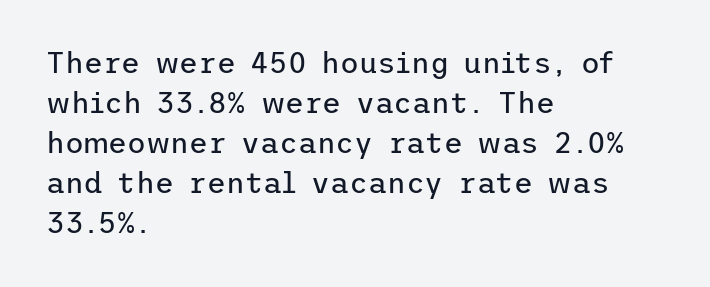
The line-height multiplier appears to be the usual default. You can tell from the bare stems that sans-serif type was used. Weight: regular or lighter. Students, note that the glyphs here touch the page at normal intervals. A roman cut, with each character standing at attention.
